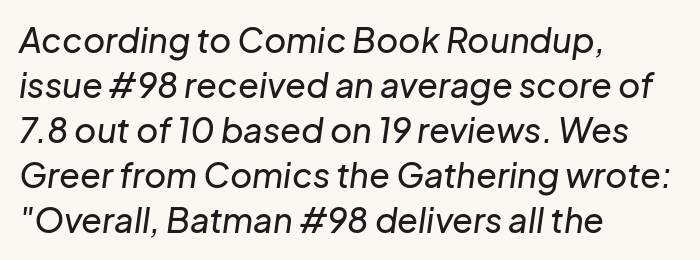
Standard letterfit; no display-style spreading of the glyphs. What's the leading like? Ordinary, nothing unusual. The face used here is proportionally spaced, like ordinary book or web type. The font's italic variant was chosen for this text. A clean baseline with only descenders dipping below it. Which margin do the lines hug? The left one — the right edge is uneven.
